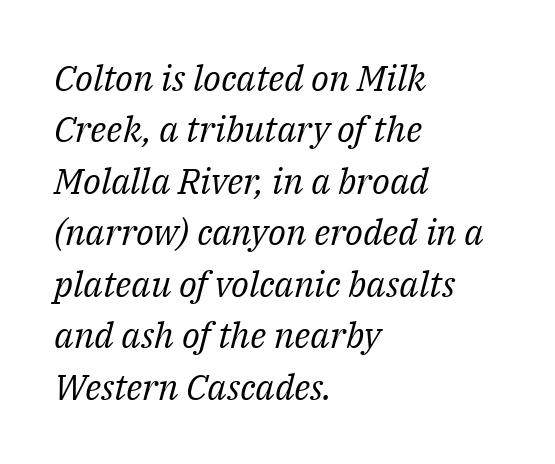
Q: Is the text bold? A: No.
Q: Is the text italic (slanted)? A: Yes, it leans right by about 14 degrees.
Q: Is the typeface a serif or a sans-serif typeface? A: Serif.
Q: Is the text underlined? A: No.
Q: How is the paragraph aligned? A: Left-aligned.
Q: Is the spacing between letters normal or unusually wide? A: Normal.
Q: Is the spacing between lines tight, normal or loose? A: Normal.
Q: Width (condensed, normal, or wide)? A: Normal.
Q: Stroke contrast? A: Medium.
Q: x-height? A: Medium.
Q: Monospaced? A: No.
